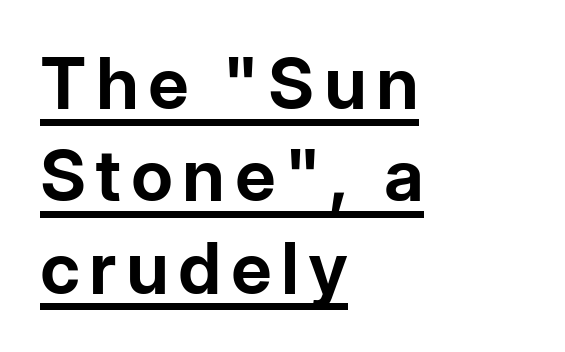
Notice how a bar underscores the lettering throughout. Vertically, the passage feels balanced, rows spaced as you'd expect. Is the block centered? No — it sits flush against the left margin. Note the varied advance widths — an 'i' is clearly narrower than an 'm'.
